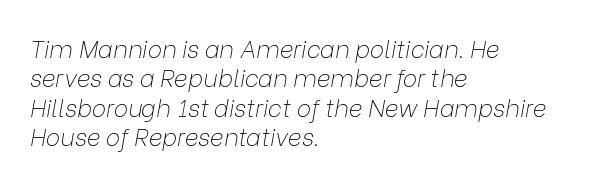
The image shows 24 px text type, italic (leaning right); set left-aligned, line spacing 1.22x, normal letter spacing, not underlined.
